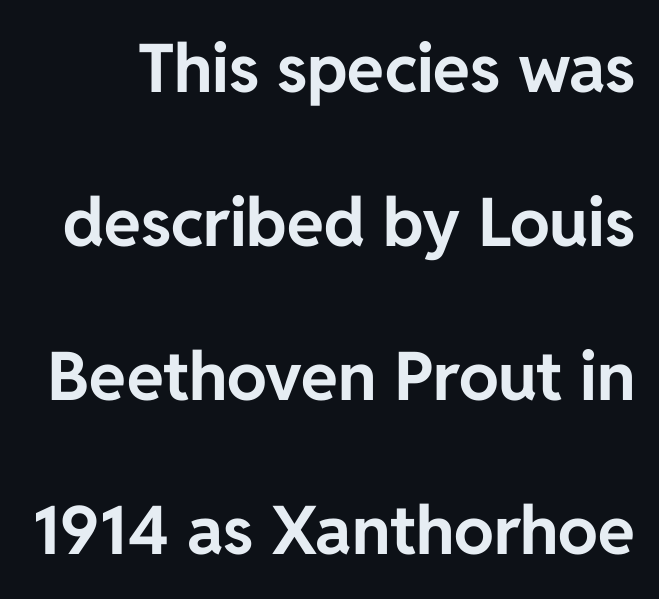
In terms of posture, this sample is upright. Anything drawn beneath the words? Only blank space. Letter spacing: default. The typeface chosen for these lines omits serifs. The block of text is sparse from top to bottom, with ample space between rows.
